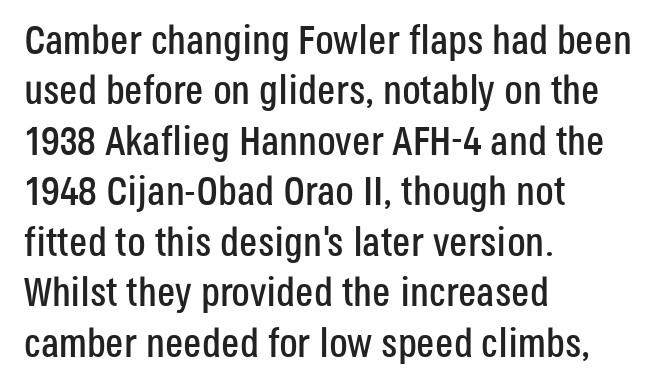
{"serif": "no", "italic": "no", "width": "condensed", "stroke_contrast": "low", "x_height": "large", "monospaced": "no", "underline": "no", "align": "left", "line_spacing_ratio": 1.23, "letter_spacing": "normal", "letter_spacing_em": 0.0, "glyph_px": 41}
